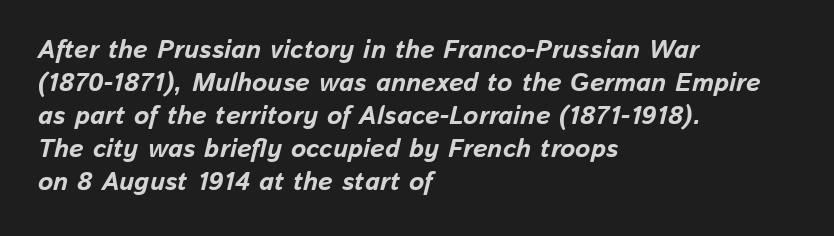
The image shows 26 px bold type, italic (leaning right); set left-aligned, normal line spacing (1.27x), normal letter spacing, not underlined.
